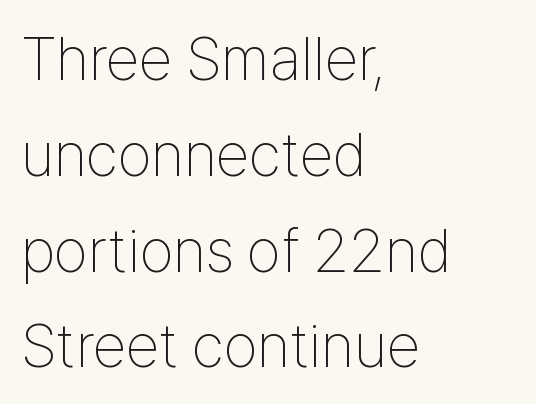
Q: Is the text bold? A: No.
Q: Is the text italic (slanted)? A: No, it is upright.
Q: Is the typeface a serif or a sans-serif typeface? A: Sans-serif.
Q: Is the text underlined? A: No.
Q: How is the paragraph aligned? A: Left-aligned.
Q: Is the spacing between letters normal or unusually wide? A: Normal.
Q: Is the spacing between lines tight, normal or loose? A: Normal.
Q: Width (condensed, normal, or wide)? A: Condensed.
Q: Stroke contrast? A: Low.
Q: x-height? A: Medium.
Q: Monospaced? A: No.
